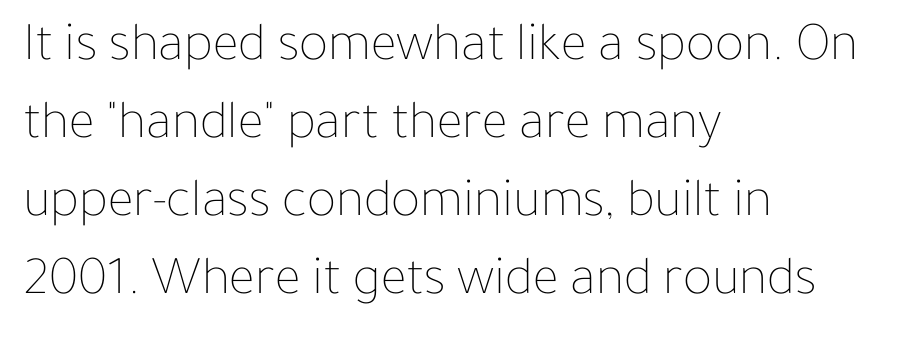
Q: Is the text bold? A: No.
Q: Is the text italic (slanted)? A: No, it is upright.
Q: Is the text underlined? A: No.
Q: How is the paragraph aligned? A: Left-aligned.
Q: Is the spacing between letters normal or unusually wide? A: Normal.
Q: Is the spacing between lines tight, normal or loose? A: Normal.
Q: Width (condensed, normal, or wide)? A: Normal.
Q: Stroke contrast? A: Low.
Q: x-height? A: Medium.
Q: Monospaced? A: No.
